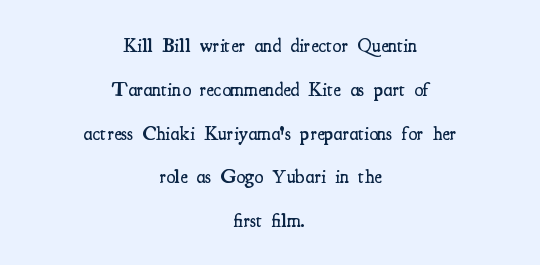
In terms of letterspacing, this is plain default setting. Unmarked baselines from the first word to the last. Leading: increased. The strokes are fattened partway — semibold, not bold.
